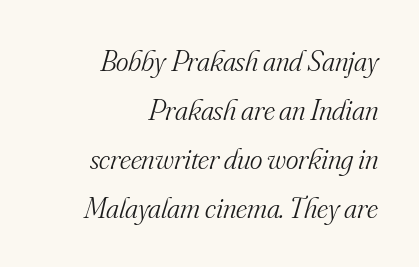
{"serif": "yes", "italic": "yes", "lean": "right", "slant_degrees": 16, "bold": "no", "weight": "light", "width": "normal", "stroke_contrast": "medium", "x_height": "small", "monospaced": "no", "underline": "no", "align": "right", "line_spacing": "normal", "line_spacing_ratio": 1.63, "letter_spacing": "normal", "letter_spacing_em": 0.0, "glyph_px": 30}
